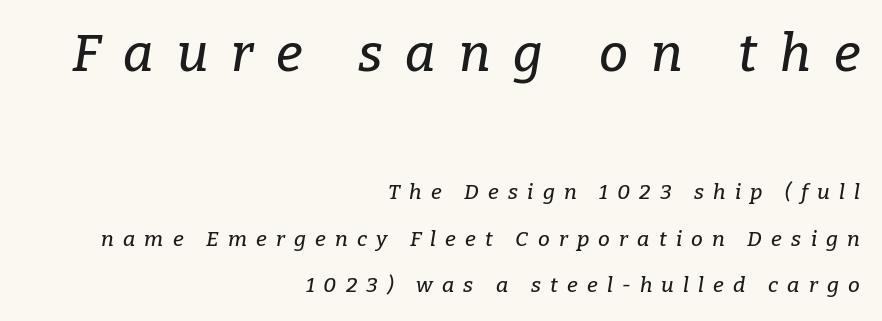
The image shows 52 px serif type, italic (leaning right); set right-aligned, loose line spacing (2.22x), unusually wide letter spacing (+0.44 em), not underlined; the first (top) block is 2.48x larger; low stroke contrast and a medium x-height.
